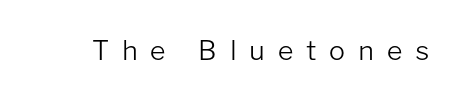
The image shows 27 px text type, upright; set unusually wide letter spacing (+0.47 em), not underlined.
